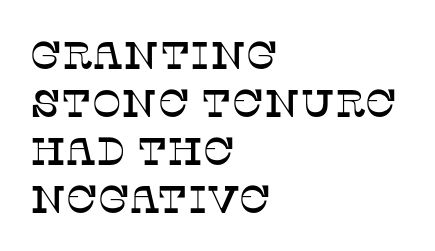
{"serif": "yes", "italic": "no", "width": "normal", "stroke_contrast": "low", "x_height": "large", "monospaced": "no", "underline": "no", "align": "left", "line_spacing_ratio": 1.23, "letter_spacing": "normal", "letter_spacing_em": 0.0, "glyph_px": 39}
